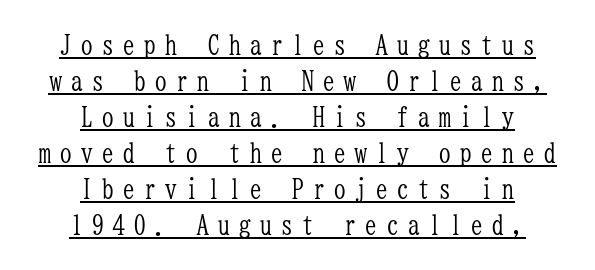
{"italic": "no", "bold": "no", "underline": "yes", "align": "center", "line_spacing": "normal", "line_spacing_ratio": 1.33, "letter_spacing": "wide", "letter_spacing_em": 0.28, "glyph_px": 27}
